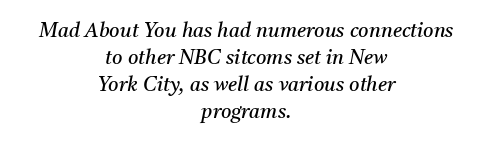
The words here are not underlined. Notice how the passage keeps no hard edge, just a central spine. Summary of vertical rhythm: regular, with standard interline spacing. These glyphs show unthickened strokes, regular width or finer. How are the letters spaced? Ordinarily, with no added tracking.
